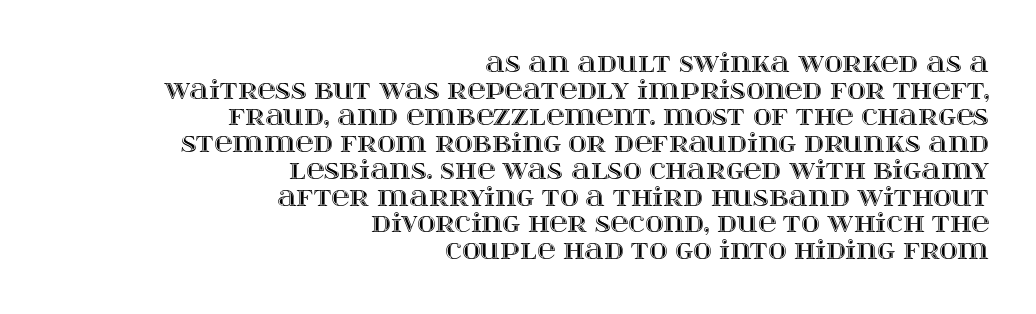
The image shows 25 px text type, upright; set right-aligned, tight line spacing (1.07x), normal letter spacing, not underlined.
